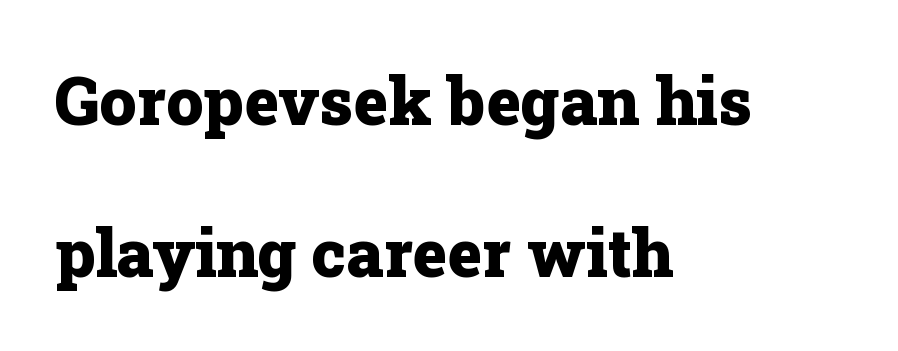
A typesetter would label this face a serif. These lines are rendered in a variable-pitch font. Observe the ordinary spacing: letters are neighbours, not strangers. Nobody drew a line under any word here. Students, this is bold: see how much ink each stroke carries.
